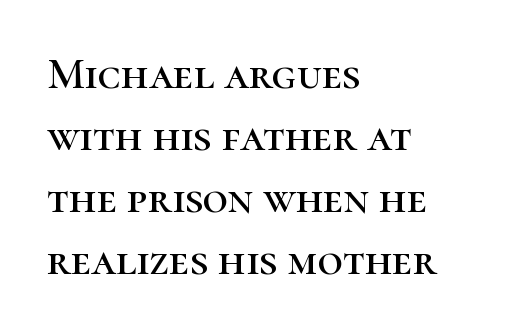
{"serif": "yes", "italic": "no", "width": "normal", "stroke_contrast": "high", "x_height": "medium", "monospaced": "no", "underline": "no", "align": "left", "line_spacing": "normal", "line_spacing_ratio": 1.41, "letter_spacing": "normal", "letter_spacing_em": 0.0, "glyph_px": 44}
